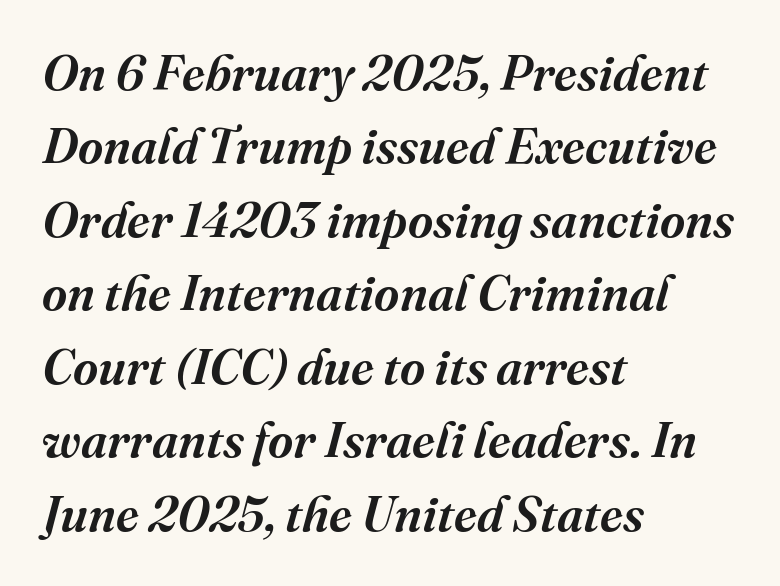
{"serif": "yes", "italic": "yes", "lean": "right", "slant_degrees": 16, "bold": "semi", "weight": "semibold", "width": "normal", "stroke_contrast": "medium", "x_height": "medium", "monospaced": "no", "underline": "no", "align": "left", "line_spacing": "normal", "line_spacing_ratio": 1.5, "letter_spacing": "normal", "letter_spacing_em": 0.0, "glyph_px": 49}
